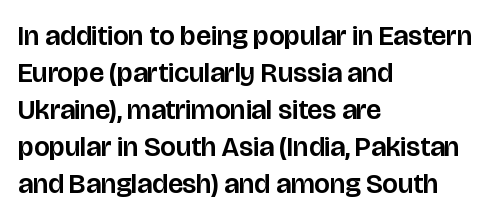
Evenly set lines give the paragraph a standard silhouette. Leftover space on each line is placed entirely after the last word. This sample has the flowing, uneven cadence of proportional lettering. Note: no serifs on the glyphs. The area under the type is left untouched.
